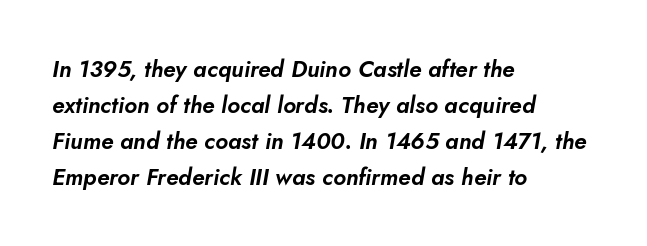
The image shows 23 px text type, italic (leaning right); set left-aligned, normal line spacing (1.56x), normal letter spacing, not underlined.
